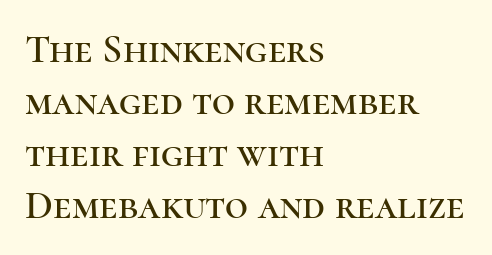
{"serif": "yes", "italic": "no", "width": "normal", "stroke_contrast": "high", "x_height": "medium", "monospaced": "no", "underline": "no", "align": "left", "line_spacing": "normal", "line_spacing_ratio": 1.3, "letter_spacing": "normal", "letter_spacing_em": 0.0, "glyph_px": 40}
